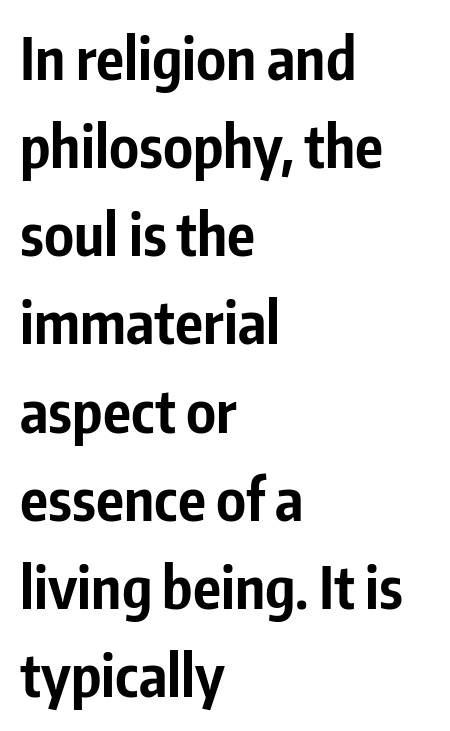
{"serif": "no", "italic": "no", "bold": "yes", "weight": "bold", "width": "condensed", "stroke_contrast": "low", "x_height": "medium", "monospaced": "no", "underline": "no", "align": "left", "line_spacing": "normal", "line_spacing_ratio": 1.52, "letter_spacing": "normal", "letter_spacing_em": 0.0, "glyph_px": 58}
